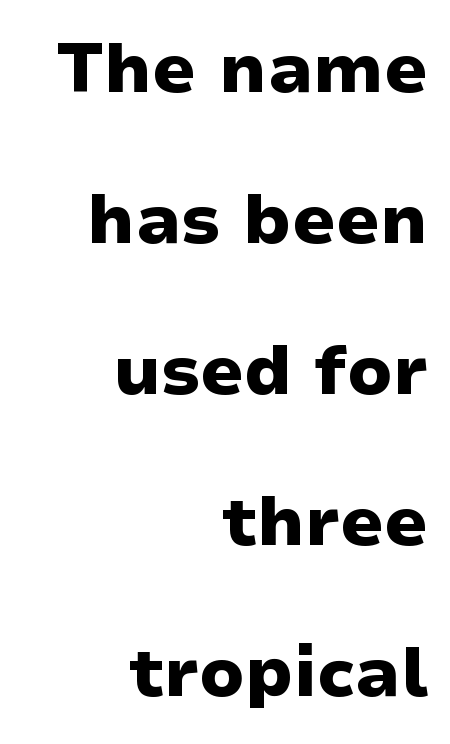
The image shows 69 px heavy, wide sans-serif type, upright; set right-aligned, loose line spacing (2.19x), normal letter spacing, not underlined; low stroke contrast and a medium x-height.
